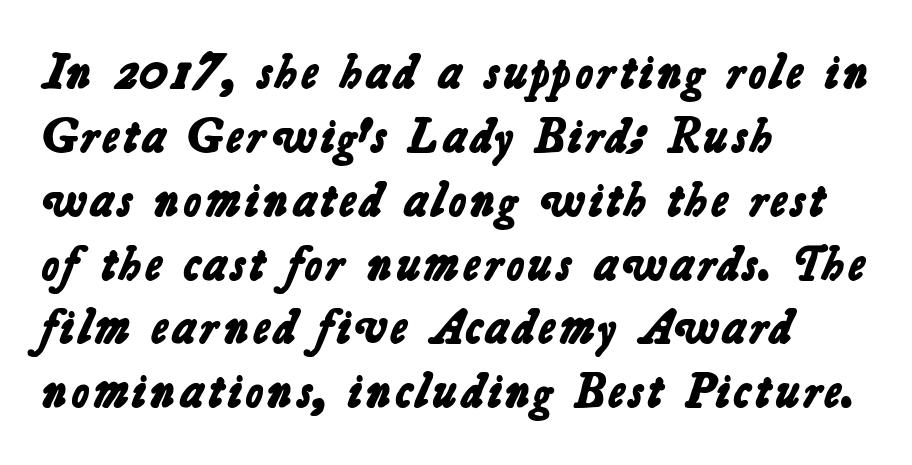
The image shows 48 px bold sans-serif type; set left-aligned, normal line spacing (1.33x), normal letter spacing, not underlined; low stroke contrast and a medium x-height.
